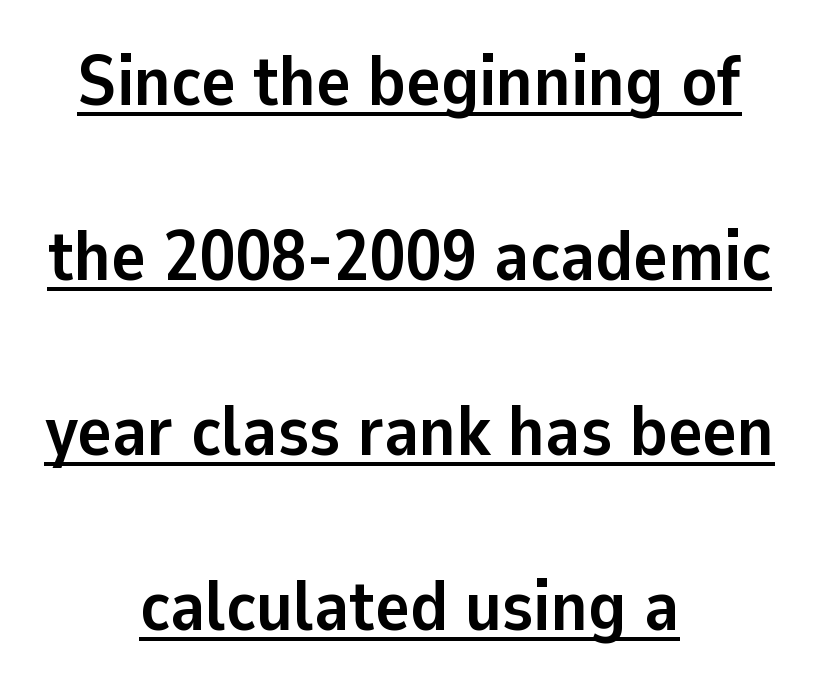
{"serif": "no", "italic": "no", "bold": "yes", "weight": "semibold", "width": "normal", "stroke_contrast": "low", "x_height": "medium", "monospaced": "no", "underline": "yes", "align": "center", "line_spacing": "loose", "line_spacing_ratio": 2.43, "letter_spacing": "normal", "letter_spacing_em": 0.0, "glyph_px": 72}
